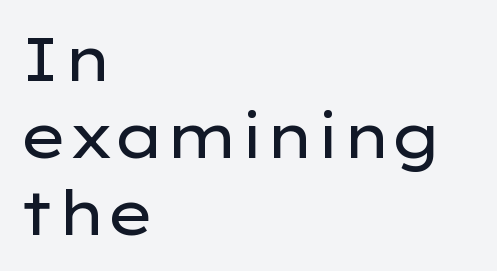
The image shows 61 px regular-weight, wide sans-serif type, upright; set left-aligned, normal line spacing (1.26x), normal letter spacing, not underlined; low stroke contrast and a medium x-height.
